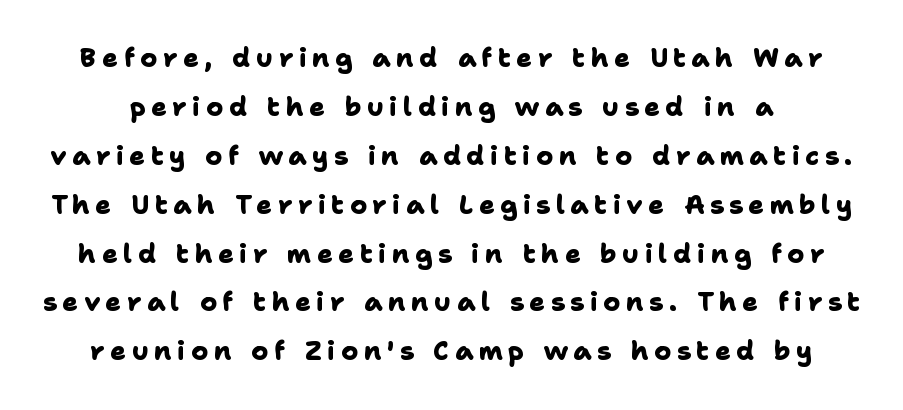
Q: Is the text bold? A: Yes.
Q: Is the text underlined? A: No.
Q: Is the spacing between letters normal or unusually wide? A: Unusually wide.
